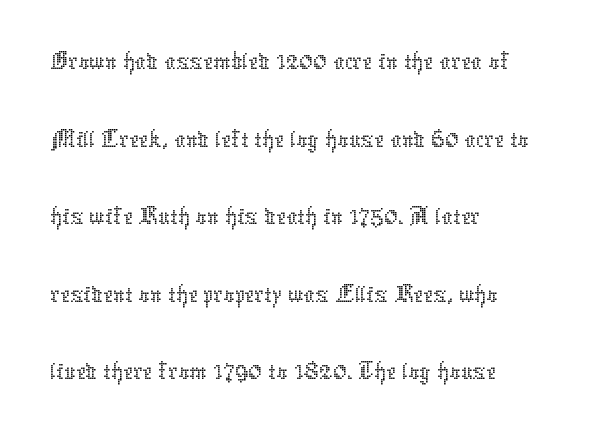
The image shows 55 px thin type, upright; set left-aligned, normal line spacing (1.41x), normal letter spacing, not underlined; low stroke contrast and a medium x-height.
